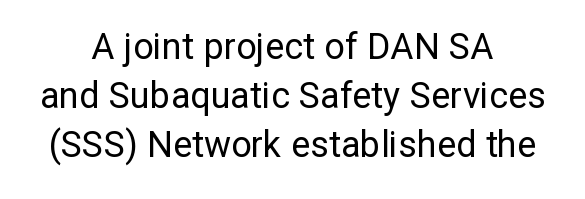
The image shows 36 px regular-weight sans-serif type, upright; set centered, normal line spacing (1.36x), normal letter spacing, not underlined; low stroke contrast and a medium x-height.
